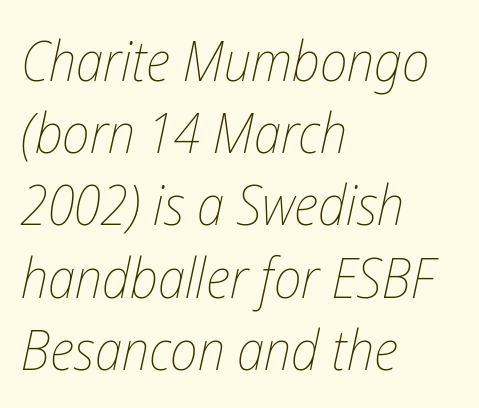
{"italic": "yes", "lean": "right", "slant_degrees": 12, "bold": "no", "weight": "thin", "width": "condensed", "stroke_contrast": "low", "x_height": "medium", "monospaced": "no", "underline": "no", "align": "left", "line_spacing": "normal", "line_spacing_ratio": 1.29, "letter_spacing": "normal", "letter_spacing_em": 0.0, "glyph_px": 56}
